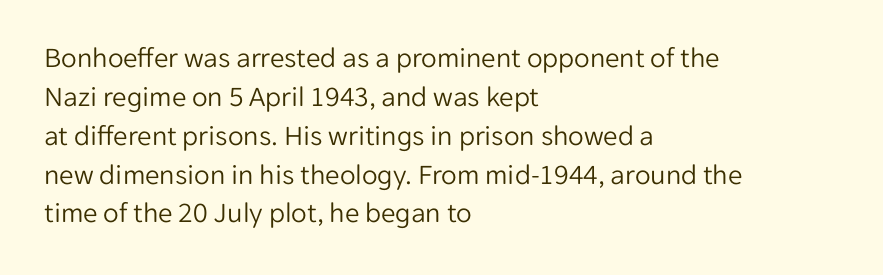
The image shows 29 px light sans-serif type, upright; set left-aligned, normal line spacing (1.34x), normal letter spacing, not underlined; low stroke contrast and a medium x-height.
